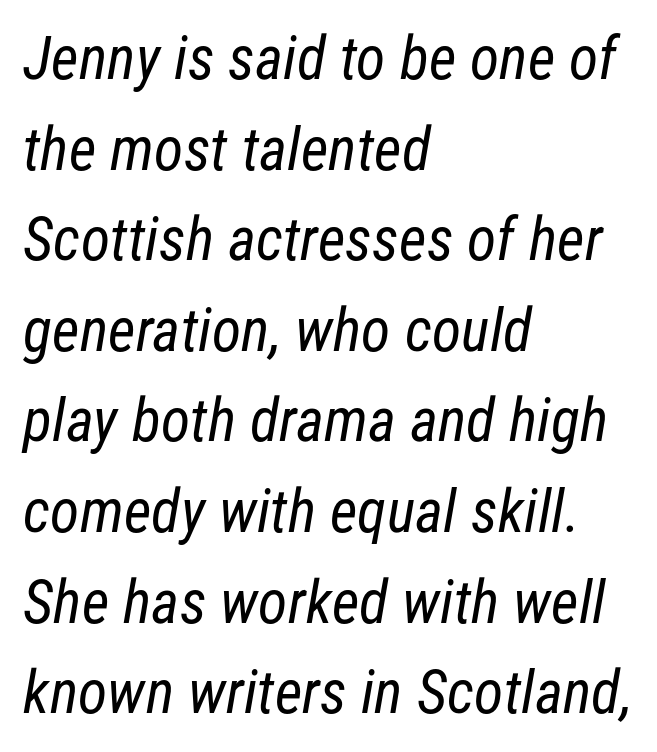
A sans-serif font was chosen for this passage. Proportional: the letters do not fall into vertical columns. Honestly, there is no underline to notice here at all. The rag falls on the right side of this text block. This sample uses plain, unmodified letter spacing. Successive baselines arrive at the customary interval.
